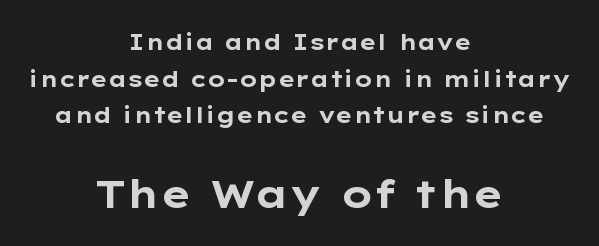
Q: Is the text bold? A: Yes.
Q: Is the text italic (slanted)? A: No, it is upright.
Q: Is the typeface a serif or a sans-serif typeface? A: Sans-serif.
Q: Is the text underlined? A: No.
Q: How is the paragraph aligned? A: Centered.
Q: Is the spacing between letters normal or unusually wide? A: Normal.
Q: Is the spacing between lines tight, normal or loose? A: Normal.
Q: Which block of text is set in a larger size, the first (top) or the second (bottom)? A: The second (bottom) one.
Q: Width (condensed, normal, or wide)? A: Wide.
Q: Stroke contrast? A: Low.
Q: x-height? A: Medium.
Q: Monospaced? A: No.
